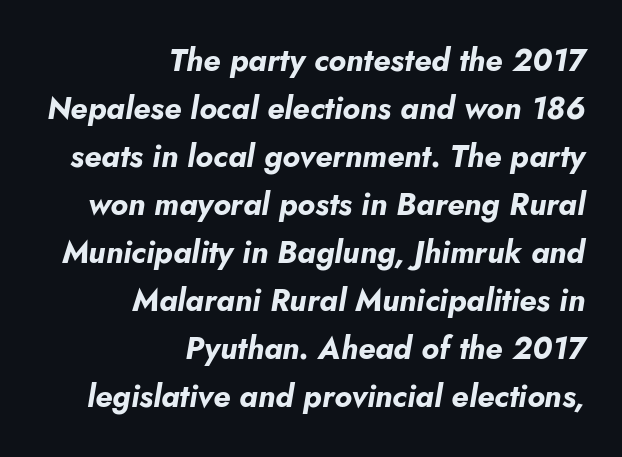
The passage shown is not underscored anywhere. Students, this is bold: see how much ink each stroke carries. If you drew a line through each stem, it would be angled. This sample is right-justified, so line beginnings fall wherever the words allow. This block has exactly the height ordinary leading produces. This sample uses plain, unmodified letter spacing.
